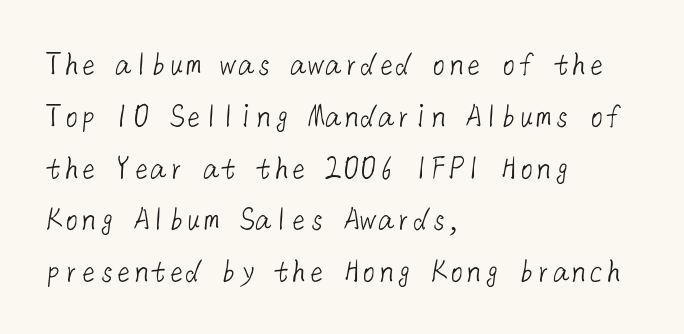
{"serif": "no", "bold": "no", "weight": "light", "width": "normal", "stroke_contrast": "low", "x_height": "medium", "underline": "no", "align": "left", "line_spacing": "normal", "line_spacing_ratio": 1.48, "letter_spacing": "normal", "letter_spacing_em": 0.0, "glyph_px": 35}
